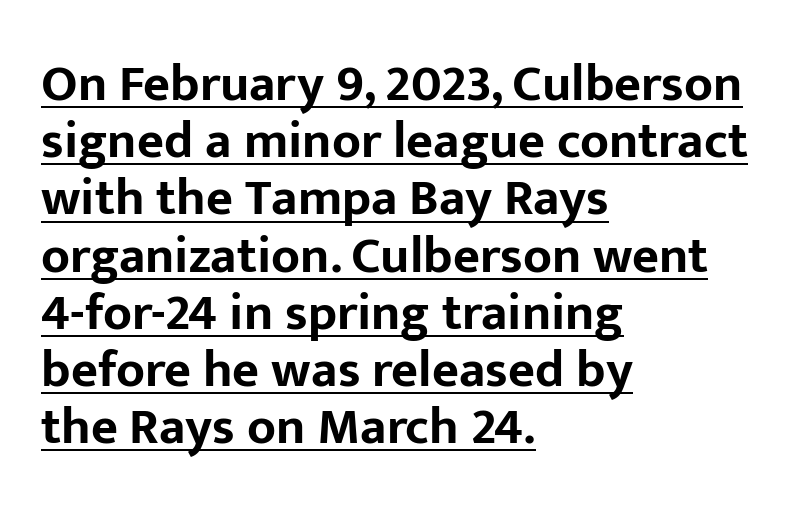
The image shows 52 px bold sans-serif type, upright; set left-aligned, tight line spacing (1.1x), normal letter spacing, underlined; low stroke contrast and a medium x-height.
